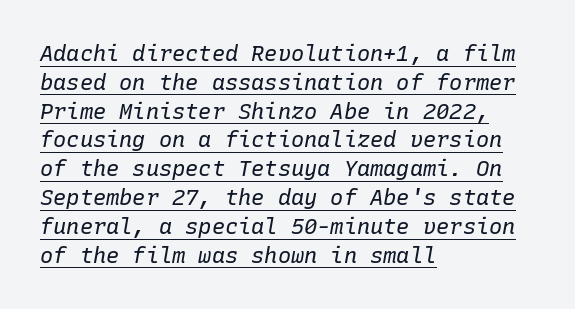
{"italic": "yes", "lean": "right", "slant_degrees": 10, "bold": "no", "underline": "yes", "align": "left", "line_spacing": "normal", "line_spacing_ratio": 1.31, "letter_spacing": "normal", "letter_spacing_em": 0.0, "glyph_px": 22}
